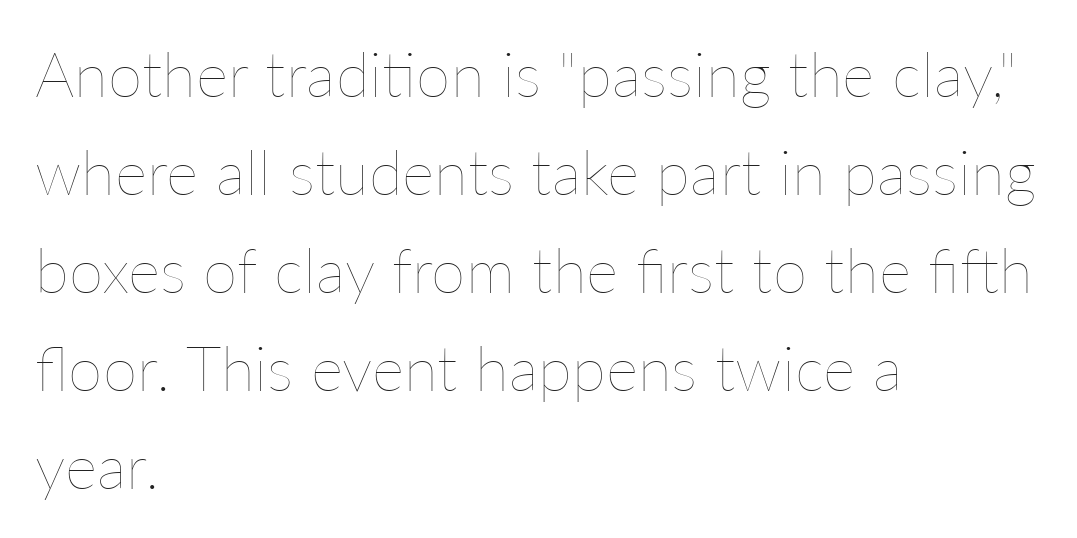
The image shows 62 px thin type, upright; set left-aligned, normal line spacing (1.58x), normal letter spacing, not underlined; low stroke contrast and a medium x-height.
